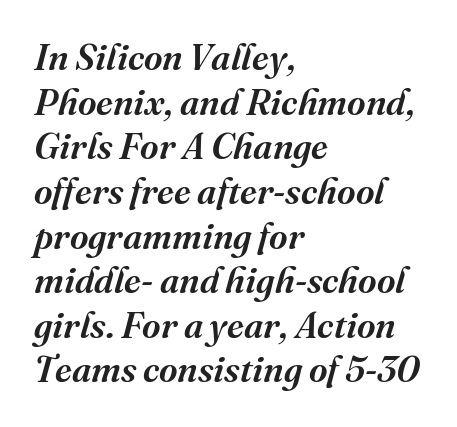
Q: Is the text bold? A: Semi-bold.
Q: Is the text italic (slanted)? A: Yes, it leans right by about 16 degrees.
Q: Is the typeface a serif or a sans-serif typeface? A: Serif.
Q: Is the text underlined? A: No.
Q: How is the paragraph aligned? A: Left-aligned.
Q: Is the spacing between letters normal or unusually wide? A: Normal.
Q: Width (condensed, normal, or wide)? A: Normal.
Q: Stroke contrast? A: Medium.
Q: x-height? A: Medium.
Q: Monospaced? A: No.
